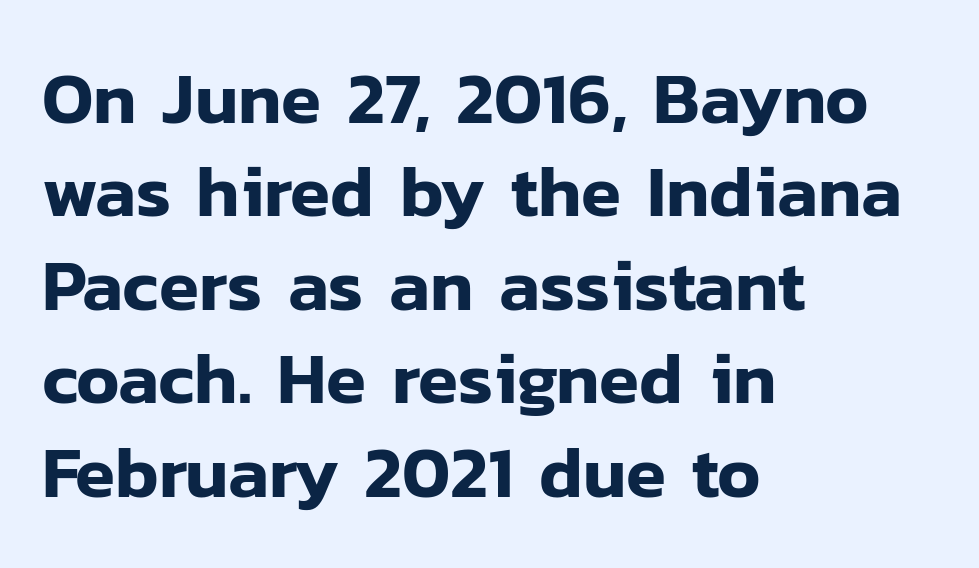
The image shows 73 px sans-serif type, upright; set left-aligned, normal line spacing (1.28x), normal letter spacing, not underlined; low stroke contrast and a medium x-height.
